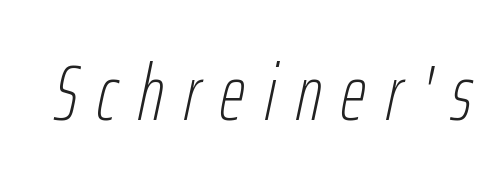
The image shows 78 px thin, condensed type, italic (leaning right); set unusually wide letter spacing (+0.26 em), not underlined; low stroke contrast and a medium x-height.
